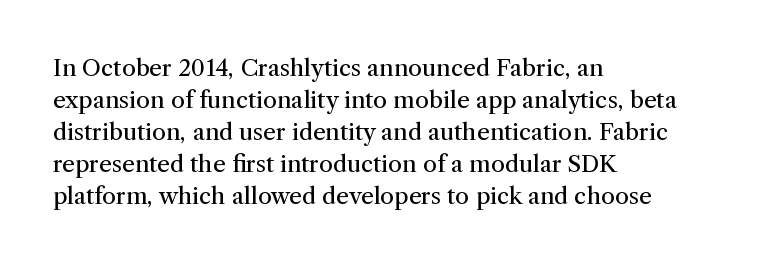
The image shows 23 px text type, upright; set left-aligned, normal line spacing (1.39x), normal letter spacing, not underlined.
